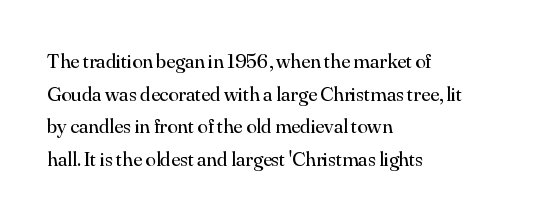
Q: Is the text bold? A: No.
Q: Is the text italic (slanted)? A: No, it is upright.
Q: Is the text underlined? A: No.
Q: How is the paragraph aligned? A: Left-aligned.
Q: Is the spacing between letters normal or unusually wide? A: Normal.
Q: Is the spacing between lines tight, normal or loose? A: Normal.
